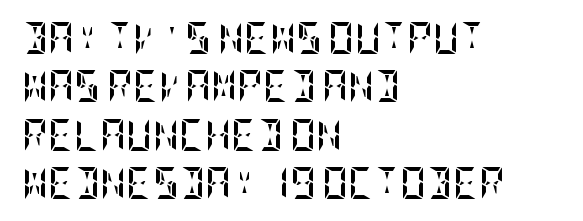
The image shows 32 px semibold, condensed type, upright; set left-aligned, normal line spacing (1.51x), normal letter spacing, not underlined; low stroke contrast and a large x-height.
